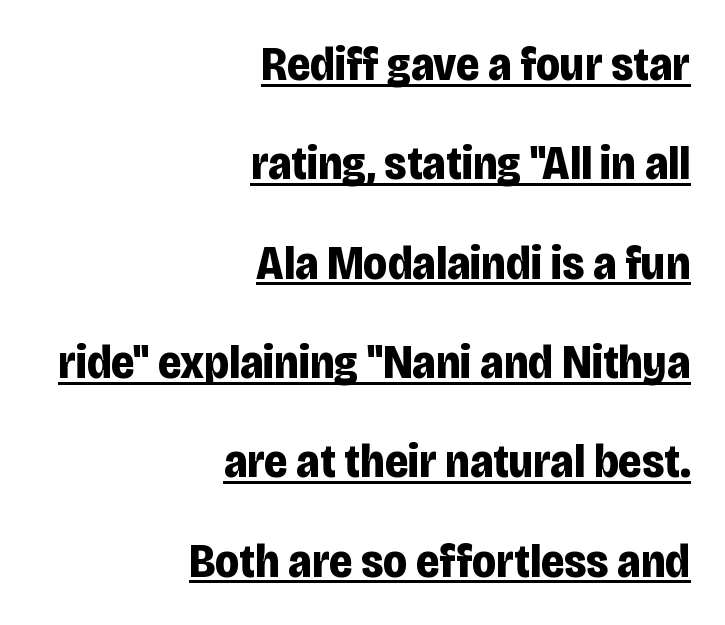
The rendering shows plain stroke endings on the letterforms — a sans-serif design. The specimen reads as upright at a glance. Notice how the passage keeps a crisp vertical edge on the right only. These lines keep a tight, regular rhythm from letter to letter. What's the leading like? Stretched, with rows far apart.
